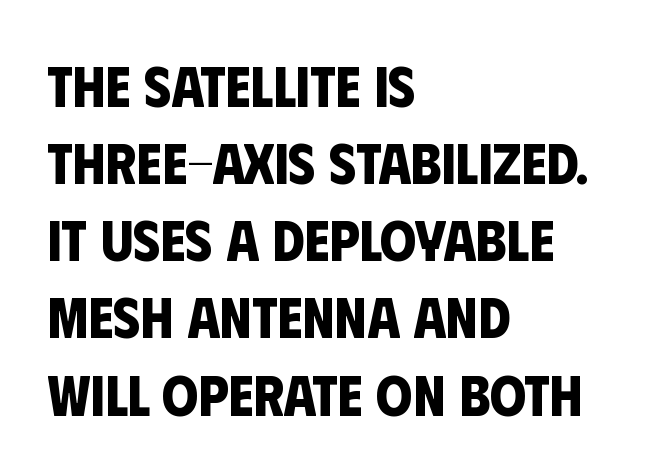
What stands out about the letter spacing? Nothing — it is the standard amount. Quick note: interline space is typical. The rendering anchors every line to the left-hand side. Spacing verdict: proportional, widths tailored to each character. Heavy, bold letterforms. The foot of each line stays bare and open.
